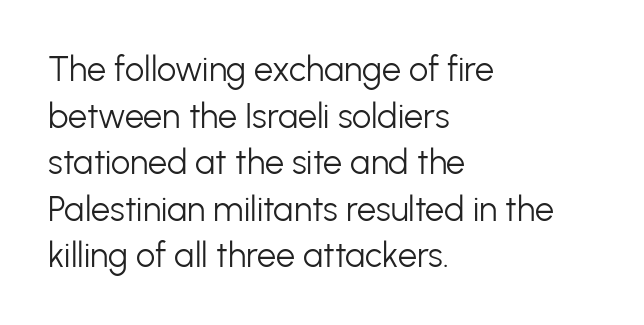
The image shows 34 px light sans-serif type, upright; set left-aligned, normal line spacing (1.37x), normal letter spacing, not underlined; low stroke contrast and a medium x-height.
